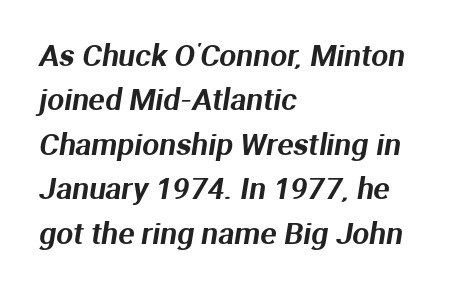
The image shows 30 px sans-serif type; set left-aligned, normal line spacing (1.48x), normal letter spacing, not underlined; medium stroke contrast and a medium x-height.
